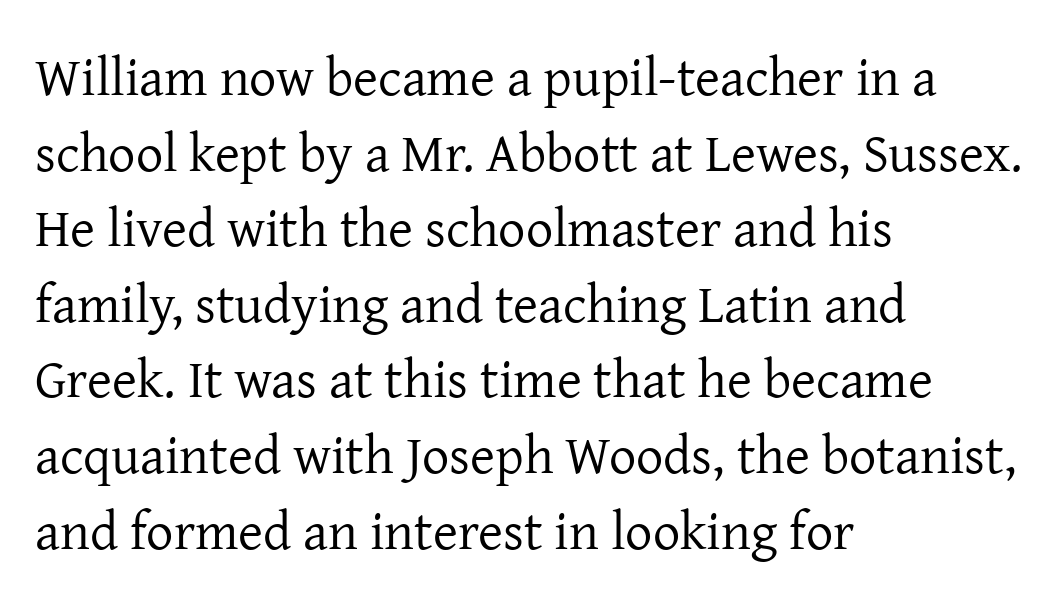
The image shows 54 px regular-weight serif type, upright; set left-aligned, normal line spacing (1.4x), normal letter spacing, not underlined; low stroke contrast and a medium x-height.
